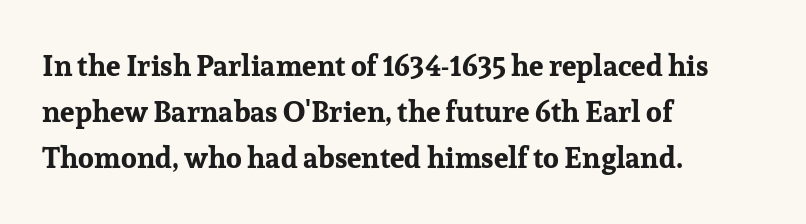
Nope, not italic — everything's standing straight. The typesetter chose a ragged-right arrangement here. The gap between lines stays unmarked. Serif or sans? Serif — the stroke terminals have little feet.
